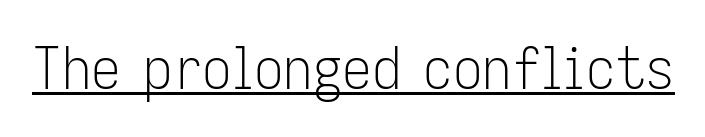
Q: Is the text bold? A: No.
Q: Is the text italic (slanted)? A: No, it is upright.
Q: Is the typeface a serif or a sans-serif typeface? A: Sans-serif.
Q: Is the text underlined? A: Yes.
Q: Is the spacing between letters normal or unusually wide? A: Normal.
Q: Width (condensed, normal, or wide)? A: Condensed.
Q: Stroke contrast? A: Low.
Q: x-height? A: Medium.
Q: Monospaced? A: No.
